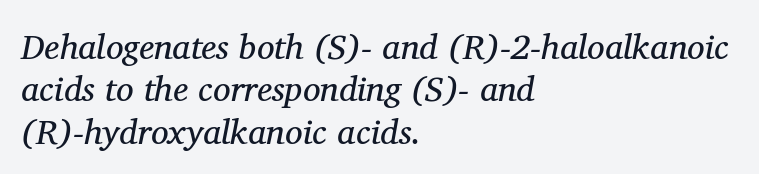
Notice how the stems are inclined rather than vertical — that's the hallmark of italics. Note the varied advance widths — an 'i' is clearly narrower than an 'm'. The typesetting does not lean heavy: it is not bold. Note: serifs present on the glyphs. Glyph-to-glyph distance matches everyday printed text.
